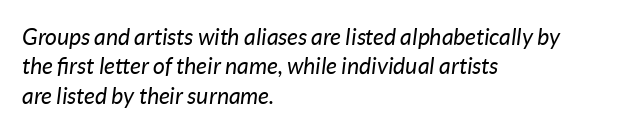
The image shows 23 px text type, italic (leaning right); set left-aligned, normal line spacing (1.28x), normal letter spacing, not underlined.
